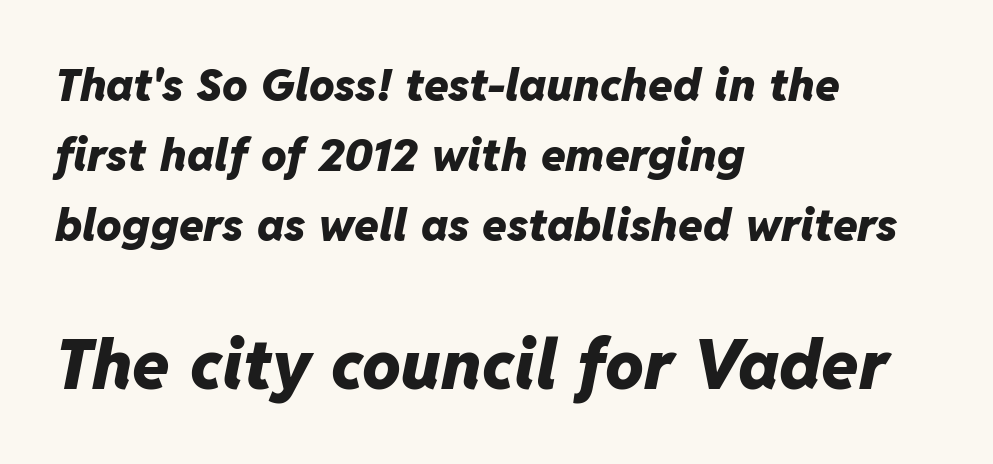
{"italic": "yes", "lean": "right", "slant_degrees": 11, "bold": "yes", "weight": "heavy", "width": "normal", "stroke_contrast": "low", "x_height": "medium", "monospaced": "no", "underline": "no", "align": "left", "line_spacing": "normal", "line_spacing_ratio": 1.56, "letter_spacing": "normal", "letter_spacing_em": 0.0, "larger_block": "second", "size_ratio": 1.51, "glyph_px": 68}
